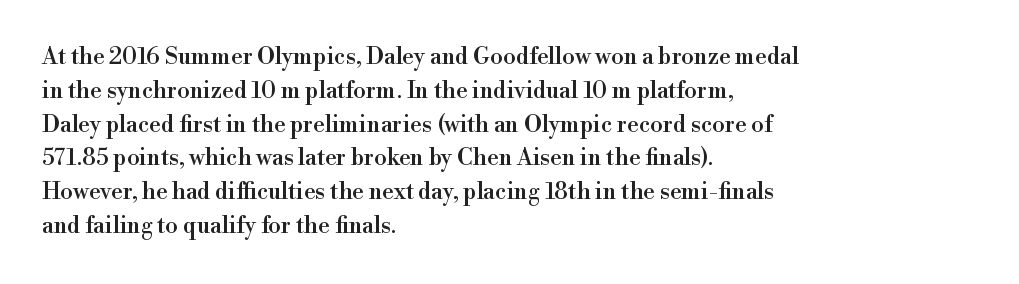
Q: Is the text italic (slanted)? A: No, it is upright.
Q: Is the text underlined? A: No.
Q: How is the paragraph aligned? A: Left-aligned.
Q: Is the spacing between letters normal or unusually wide? A: Normal.
Q: Is the spacing between lines tight, normal or loose? A: Normal.
